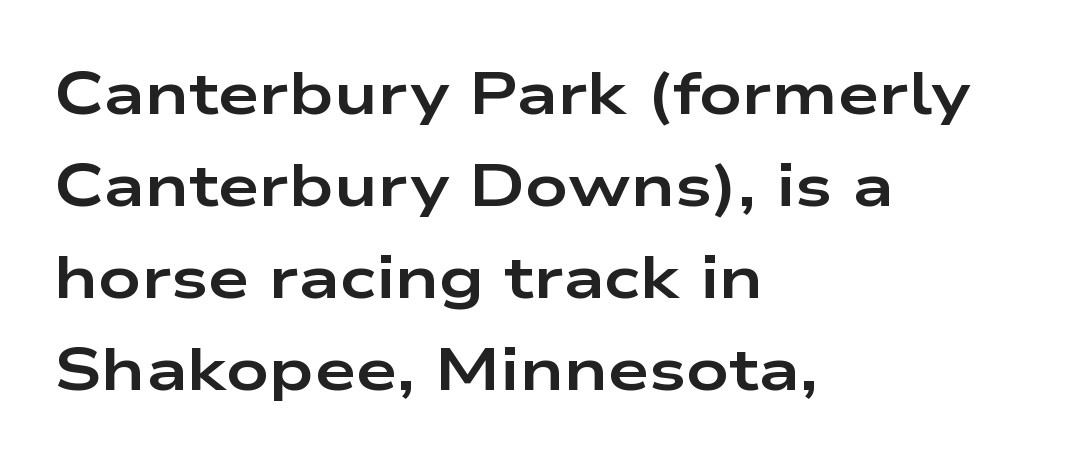
Q: Is the text bold? A: Yes.
Q: Is the text italic (slanted)? A: No, it is upright.
Q: Is the typeface a serif or a sans-serif typeface? A: Sans-serif.
Q: Is the text underlined? A: No.
Q: How is the paragraph aligned? A: Left-aligned.
Q: Is the spacing between letters normal or unusually wide? A: Normal.
Q: Is the spacing between lines tight, normal or loose? A: Normal.
Q: Width (condensed, normal, or wide)? A: Wide.
Q: Stroke contrast? A: Low.
Q: x-height? A: Medium.
Q: Monospaced? A: No.
